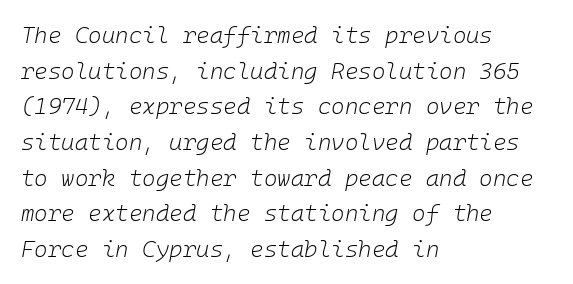
Q: Is the text bold? A: No.
Q: Is the text italic (slanted)? A: Yes, it leans right by about 10 degrees.
Q: Is the text underlined? A: No.
Q: How is the paragraph aligned? A: Left-aligned.
Q: Is the spacing between letters normal or unusually wide? A: Normal.
Q: Is the spacing between lines tight, normal or loose? A: Normal.
